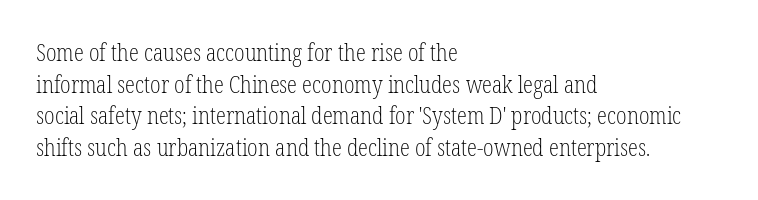
A roman cut, with each character standing at attention. Line spacing here is normal. The text block is weighted toward the left margin, trailing off unevenly rightward. Lines of text with bare space underneath. Nothing unusual about the tracking: characters are spaced as the font intends. A quiet, ordinary-to-light weight characterises the typeface.
